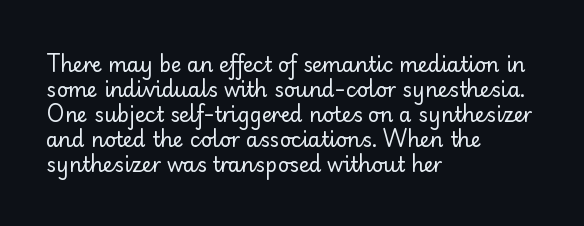
{"italic": "no", "bold": "no", "underline": "no", "align": "left", "line_spacing": "normal", "line_spacing_ratio": 1.25, "letter_spacing": "normal", "letter_spacing_em": 0.0, "glyph_px": 20}
